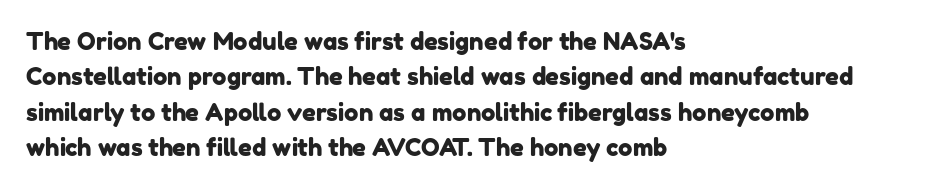
Q: Is the text underlined? A: No.
Q: How is the paragraph aligned? A: Left-aligned.
Q: Is the spacing between letters normal or unusually wide? A: Normal.
Q: Is the spacing between lines tight, normal or loose? A: Normal.
